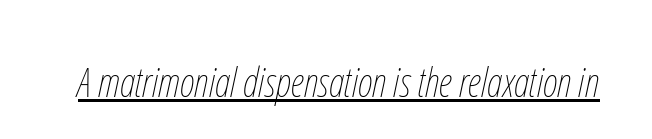
The specimen includes a rule beneath the text block's lines. Slant detected: the letters are inclined. Stem width sits at or under what a default text font uses. The face used here is rendered with its standard letterfit.
